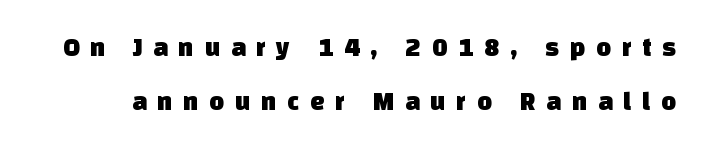
The image shows 26 px text type; set loose line spacing (2.06x), unusually wide letter spacing (+0.41 em), not underlined.
